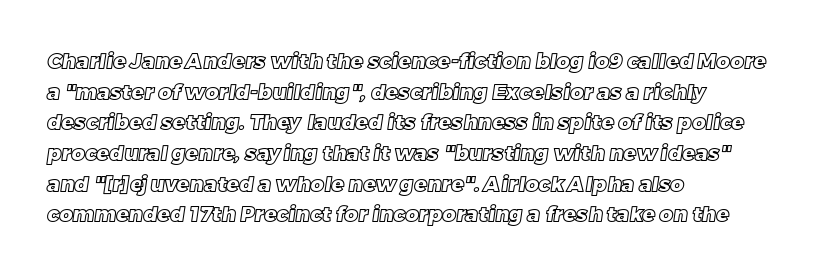
{"underline": "no", "align": "left", "line_spacing": "normal", "line_spacing_ratio": 1.46, "letter_spacing": "normal", "letter_spacing_em": 0.0, "glyph_px": 21}
